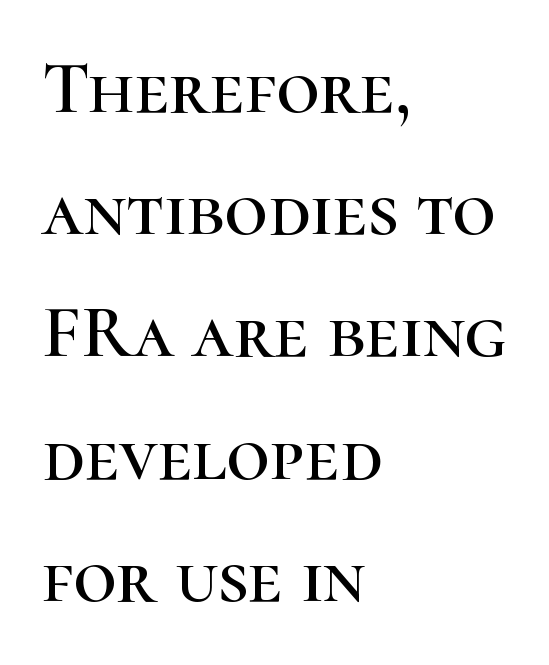
Q: Is the text italic (slanted)? A: No, it is upright.
Q: Is the typeface a serif or a sans-serif typeface? A: Serif.
Q: Is the text underlined? A: No.
Q: How is the paragraph aligned? A: Left-aligned.
Q: Is the spacing between letters normal or unusually wide? A: Normal.
Q: Is the spacing between lines tight, normal or loose? A: Normal.
Q: Width (condensed, normal, or wide)? A: Normal.
Q: Stroke contrast? A: High.
Q: x-height? A: Medium.
Q: Monospaced? A: No.
